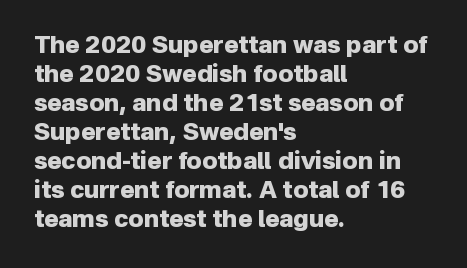
Bold? Absolutely — the strokes are thick and heavy. These lines are set flush left with a ragged right edge. Each row of text sits above clean, open space. There is no visible air inserted between adjacent glyphs. The type sits square on the baseline with zero lean.
